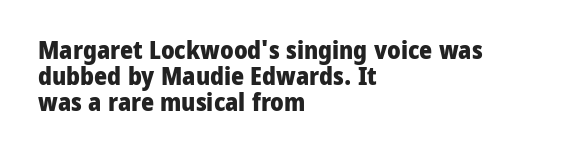
The image shows 25 px bold type, upright; set left-aligned, tight line spacing (1.04x), normal letter spacing, not underlined.
